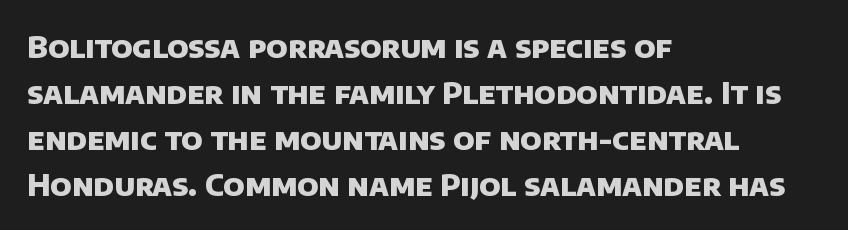
Q: Is the text bold? A: Yes.
Q: Is the typeface a serif or a sans-serif typeface? A: Sans-serif.
Q: Is the text underlined? A: No.
Q: How is the paragraph aligned? A: Left-aligned.
Q: Is the spacing between letters normal or unusually wide? A: Normal.
Q: Is the spacing between lines tight, normal or loose? A: Normal.
Q: Width (condensed, normal, or wide)? A: Normal.
Q: Stroke contrast? A: Low.
Q: x-height? A: Large.
Q: Monospaced? A: No.
